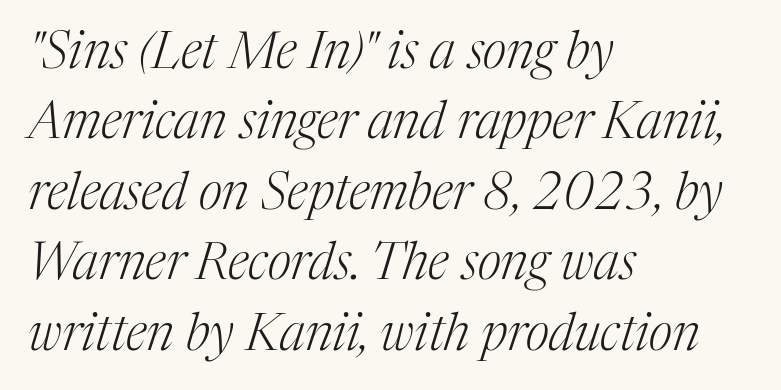
Q: Is the text bold? A: No.
Q: Is the text italic (slanted)? A: Yes, it leans right by about 17 degrees.
Q: Is the typeface a serif or a sans-serif typeface? A: Serif.
Q: Is the text underlined? A: No.
Q: How is the paragraph aligned? A: Left-aligned.
Q: Is the spacing between letters normal or unusually wide? A: Normal.
Q: Is the spacing between lines tight, normal or loose? A: Normal.
Q: Width (condensed, normal, or wide)? A: Normal.
Q: Stroke contrast? A: Medium.
Q: x-height? A: Medium.
Q: Monospaced? A: No.
